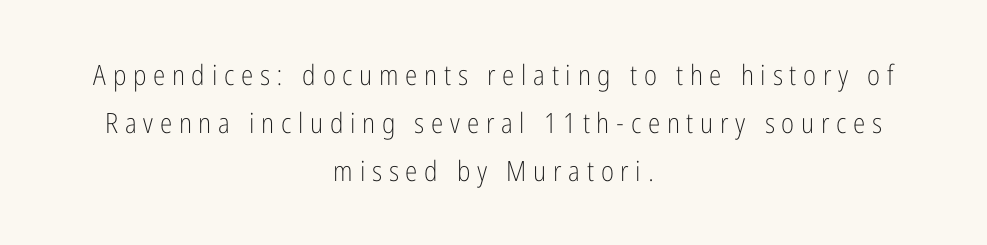
Q: Is the text bold? A: No.
Q: Is the text italic (slanted)? A: No, it is upright.
Q: Is the typeface a serif or a sans-serif typeface? A: Sans-serif.
Q: Is the text underlined? A: No.
Q: How is the paragraph aligned? A: Centered.
Q: Is the spacing between letters normal or unusually wide? A: Unusually wide.
Q: Width (condensed, normal, or wide)? A: Condensed.
Q: Stroke contrast? A: Low.
Q: x-height? A: Medium.
Q: Monospaced? A: No.
